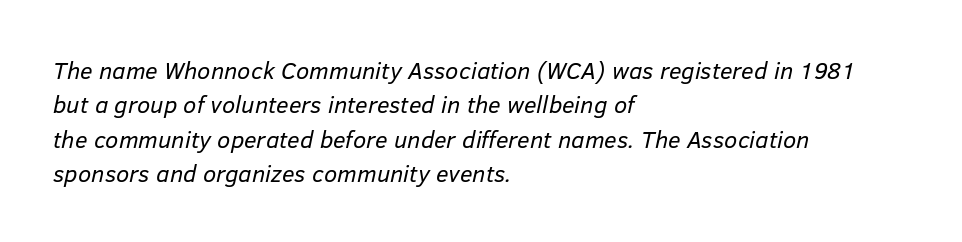
Q: Is the text bold? A: No.
Q: Is the text italic (slanted)? A: Yes, it leans right by about 12 degrees.
Q: Is the text underlined? A: No.
Q: How is the paragraph aligned? A: Left-aligned.
Q: Is the spacing between letters normal or unusually wide? A: Normal.
Q: Is the spacing between lines tight, normal or loose? A: Normal.
